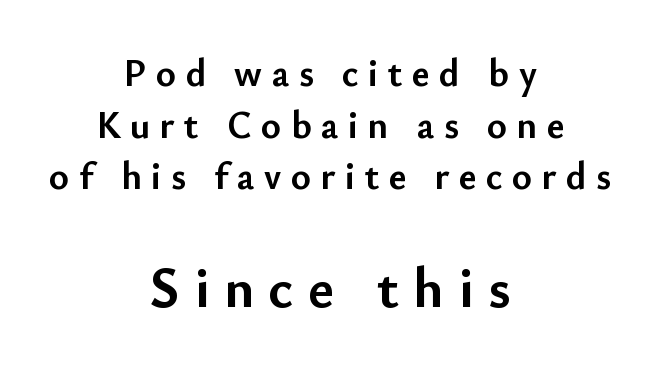
The image shows 57 px semibold sans-serif type, upright; set centered, normal line spacing (1.36x), unusually wide letter spacing (+0.25 em), not underlined; the second (bottom) block is 1.5x larger; low stroke contrast and a small x-height.
